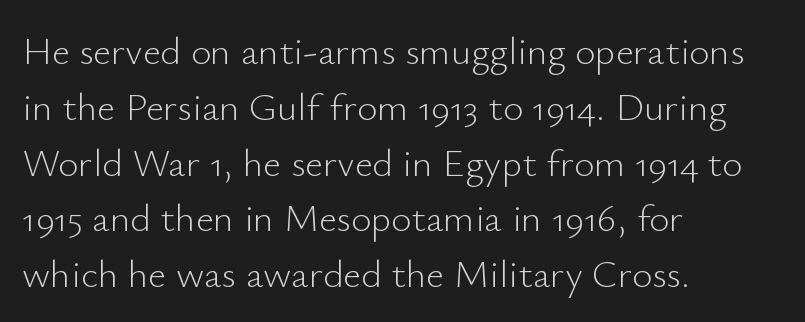
Q: Is the text bold? A: No.
Q: Is the text italic (slanted)? A: No, it is upright.
Q: Is the typeface a serif or a sans-serif typeface? A: Sans-serif.
Q: Is the text underlined? A: No.
Q: How is the paragraph aligned? A: Left-aligned.
Q: Is the spacing between letters normal or unusually wide? A: Normal.
Q: Is the spacing between lines tight, normal or loose? A: Normal.
Q: Width (condensed, normal, or wide)? A: Normal.
Q: Stroke contrast? A: Low.
Q: x-height? A: Small.
Q: Monospaced? A: No.
